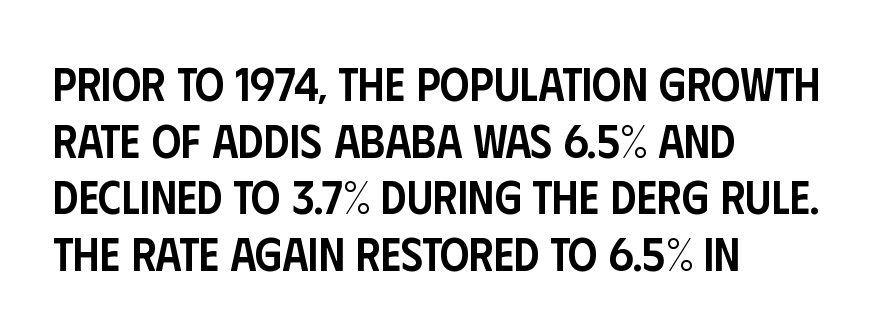
Does extra space separate the letters? No, they use regular spacing. The letters are semibold — heavier than regular but short of a full bold. Anything drawn beneath the words? Only blank space. This is the regular roman posture of the typeface. Check where the strokes stop: nothing finishes them off — pure sans. Teacher's note: observe the even left margin — that is flush-left alignment.
